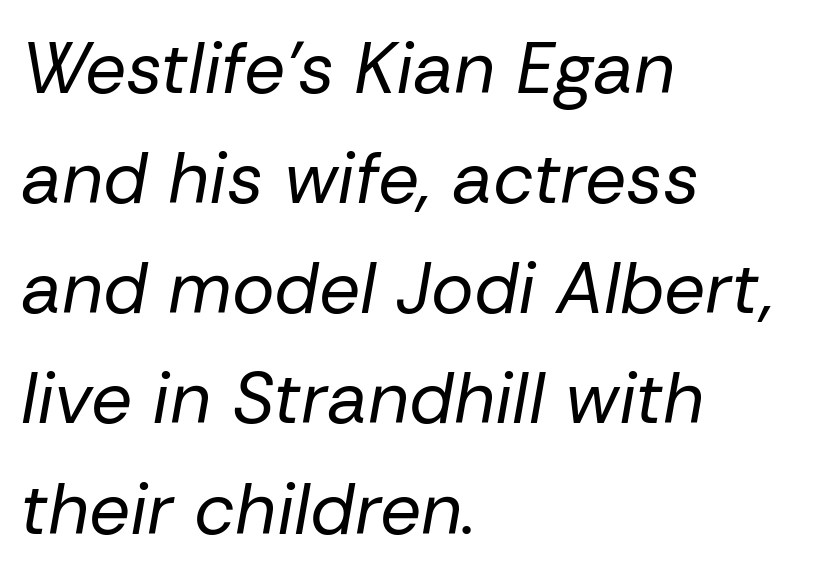
How are the letters spaced? Ordinarily, with no added tracking. Summary of vertical rhythm: regular, with standard interline spacing. Check under the words: just untouched page. Think of a printed novel: that variable character pitch is what you see here. The characters are drawn with everyday or finer stroke widths.
